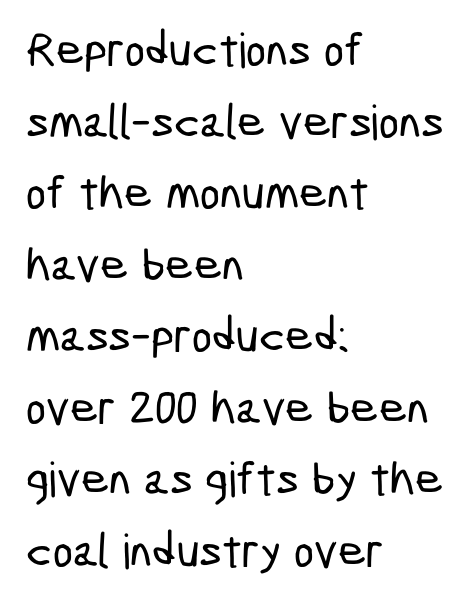
Q: Is the typeface a serif or a sans-serif typeface? A: Sans-serif.
Q: Is the text underlined? A: No.
Q: How is the paragraph aligned? A: Left-aligned.
Q: Is the spacing between letters normal or unusually wide? A: Normal.
Q: Is the spacing between lines tight, normal or loose? A: Normal.
Q: Width (condensed, normal, or wide)? A: Condensed.
Q: Stroke contrast? A: Low.
Q: x-height? A: Medium.
Q: Monospaced? A: No.
